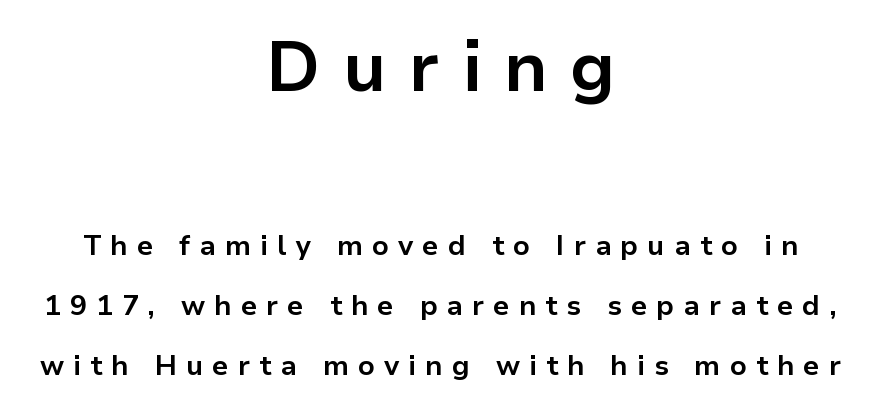
The lines in this sample share a center point and differ in where they start and stop. Does the leading feel generous? Absolutely, it's lavish. A sans-serif font was chosen for this passage. Decoration check: the copy has no underline.
